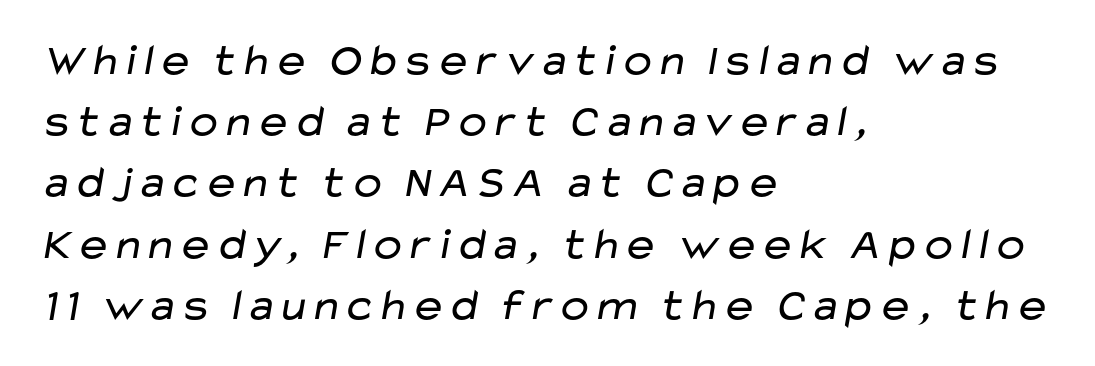
{"serif": "no", "bold": "no", "weight": "regular", "width": "wide", "stroke_contrast": "low", "x_height": "medium", "monospaced": "no", "underline": "no", "align": "left", "line_spacing": "normal", "line_spacing_ratio": 1.36, "letter_spacing": "normal", "letter_spacing_em": 0.0, "glyph_px": 45}
